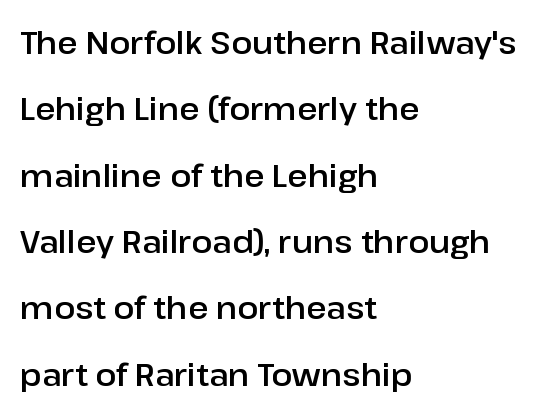
{"serif": "no", "italic": "no", "width": "normal", "stroke_contrast": "low", "x_height": "medium", "monospaced": "no", "underline": "no", "align": "left", "line_spacing": "loose", "line_spacing_ratio": 2.14, "letter_spacing": "normal", "letter_spacing_em": 0.0, "glyph_px": 31}
